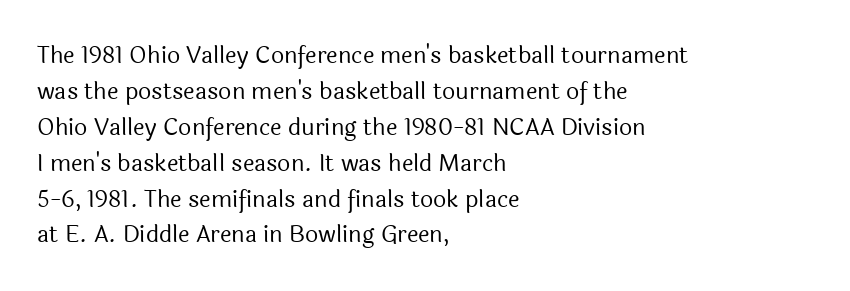
Q: Is the text bold? A: No.
Q: Is the text italic (slanted)? A: No, it is upright.
Q: Is the text underlined? A: No.
Q: How is the paragraph aligned? A: Left-aligned.
Q: Is the spacing between letters normal or unusually wide? A: Normal.
Q: Is the spacing between lines tight, normal or loose? A: Normal.
